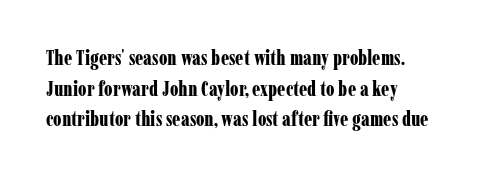
A normal amount of white space separates one row of letters from the next. Every stem runs plumb, perpendicular to the baseline. Words float on clear page, feet unadorned. Letter spacing: default. A dark, heavy texture on the line: the type is bold.
